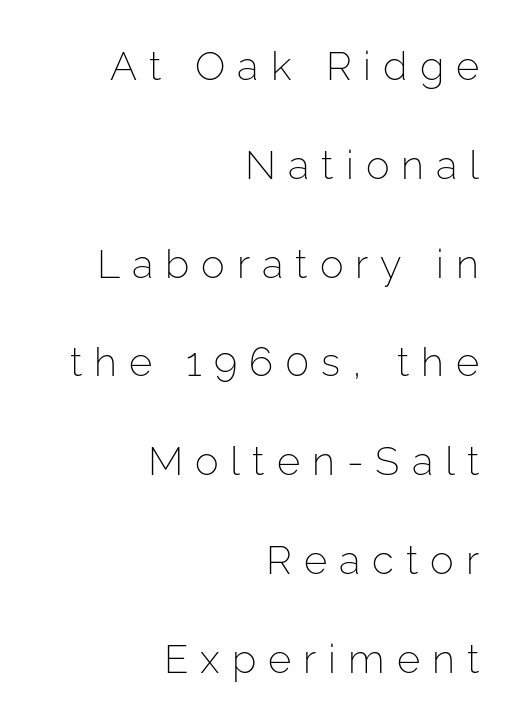
The image shows 40 px light sans-serif type, upright; set right-aligned, loose line spacing (2.47x), unusually wide letter spacing (+0.3 em), not underlined; low stroke contrast and a medium x-height.
